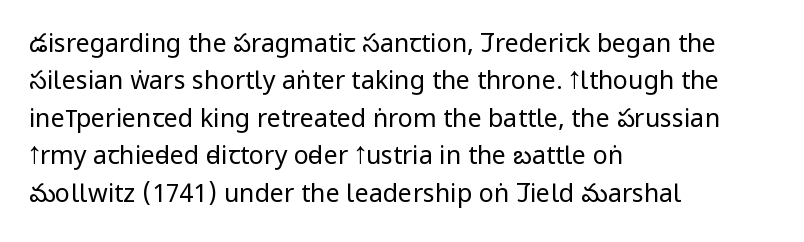
The image shows 25 px text type, upright; set left-aligned, normal line spacing (1.5x), normal letter spacing, not underlined.
